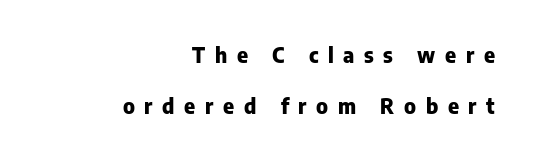
Q: Is the text bold? A: Yes.
Q: Is the text italic (slanted)? A: No, it is upright.
Q: Is the text underlined? A: No.
Q: How is the paragraph aligned? A: Right-aligned.
Q: Is the spacing between letters normal or unusually wide? A: Unusually wide.
Q: Is the spacing between lines tight, normal or loose? A: Loose.
